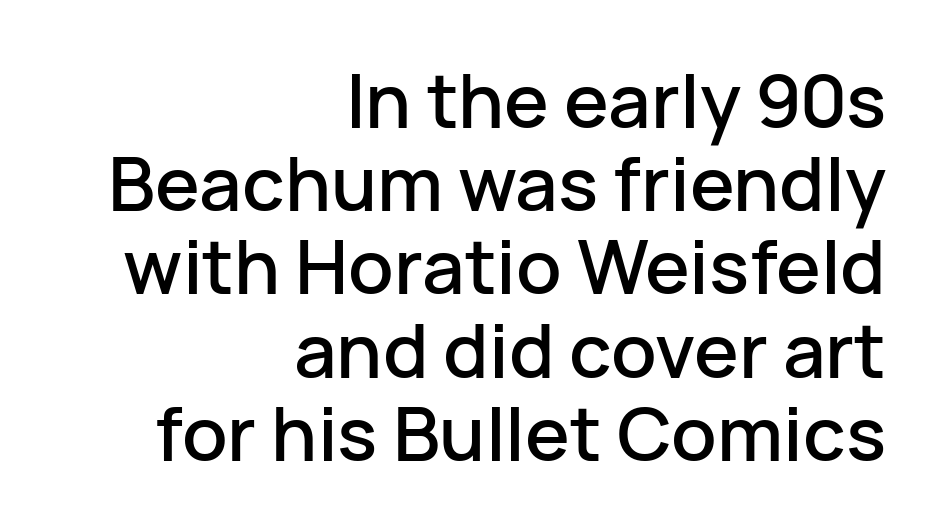
Q: Is the text italic (slanted)? A: No, it is upright.
Q: Is the typeface a serif or a sans-serif typeface? A: Sans-serif.
Q: Is the text underlined? A: No.
Q: How is the paragraph aligned? A: Right-aligned.
Q: Is the spacing between letters normal or unusually wide? A: Normal.
Q: Is the spacing between lines tight, normal or loose? A: Tight.
Q: Width (condensed, normal, or wide)? A: Normal.
Q: Stroke contrast? A: Low.
Q: x-height? A: Medium.
Q: Monospaced? A: No.
